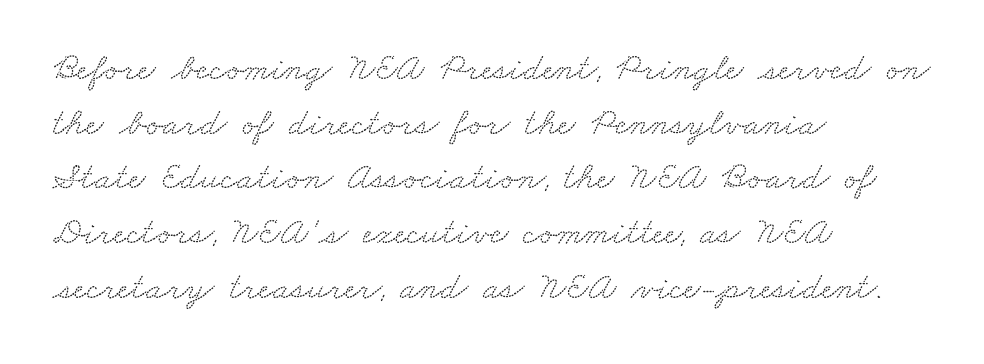
{"serif": "yes", "width": "wide", "stroke_contrast": "low", "x_height": "small", "monospaced": "no", "underline": "no", "align": "left", "line_spacing": "normal", "line_spacing_ratio": 1.44, "letter_spacing": "normal", "letter_spacing_em": 0.0, "glyph_px": 38}
